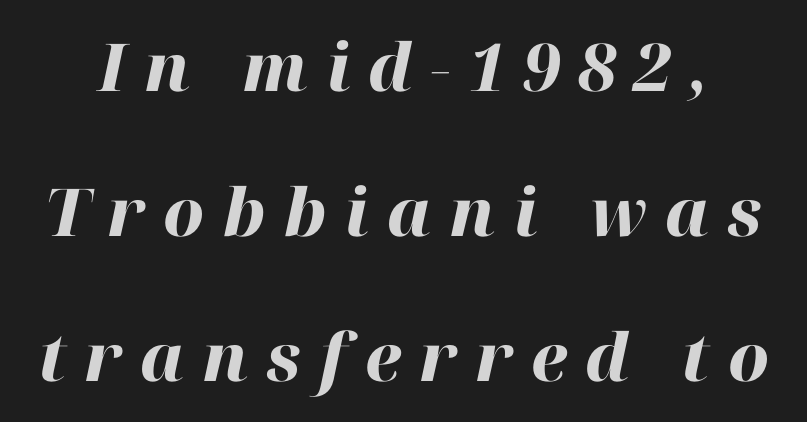
Summary of vertical rhythm: relaxed, with wide interline spacing. Any mark beneath the type? The region is blank. The typography opts for an oblique posture over an upright one. I'd describe the lettering as bold — thick and assertive. Spacing verdict: proportional, widths tailored to each character.
